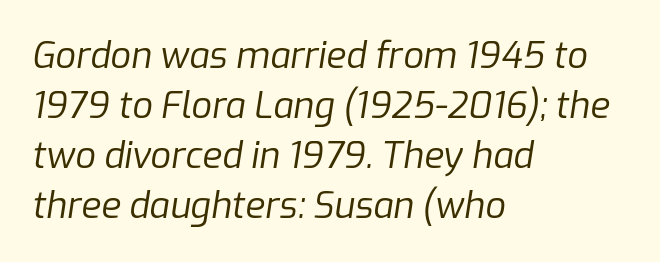
The image shows 36 px regular-weight type, italic (leaning right); set left-aligned, normal line spacing (1.39x), normal letter spacing, not underlined; low stroke contrast and a medium x-height.
